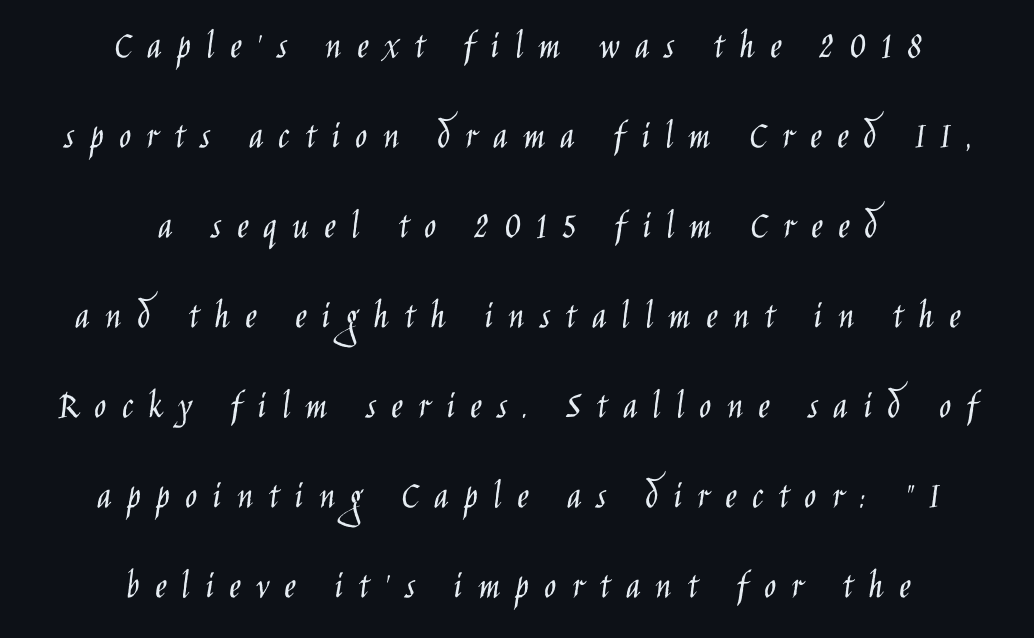
{"serif": "no", "bold": "no", "weight": "light", "width": "condensed", "stroke_contrast": "low", "x_height": "large", "monospaced": "no", "underline": "no", "align": "center", "line_spacing": "loose", "line_spacing_ratio": 2.25, "letter_spacing": "wide", "letter_spacing_em": 0.38, "glyph_px": 40}
